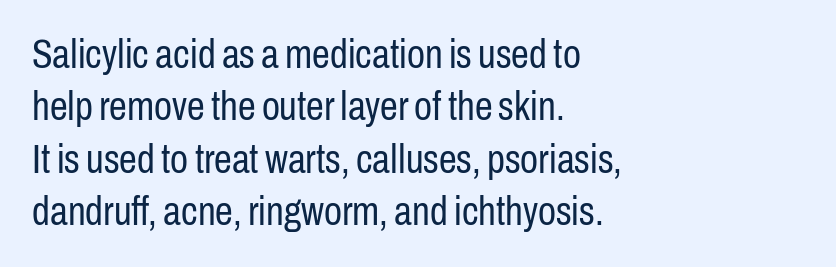
The image shows 40 px regular-weight, condensed sans-serif type, upright; set left-aligned, normal line spacing (1.31x), normal letter spacing, not underlined; low stroke contrast and a medium x-height.
